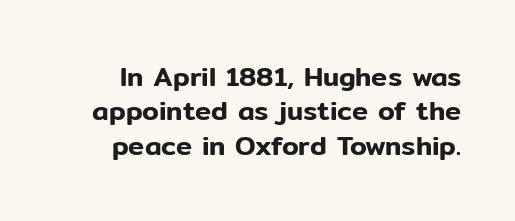
Does the lettering tilt? It doesn't — this is upright. Interline gaps are of average width in this sample. A bare baseline throughout the passage. This sample uses plain, unmodified letter spacing.
